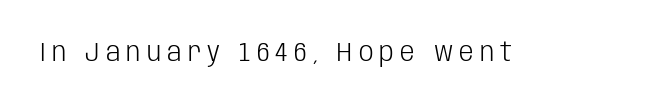
This is the regular roman posture of the typeface. This sample uses expanded letter spacing, leaving extra air between glyphs. No word sits above an underline. Ink coverage per letter is moderate at most.
